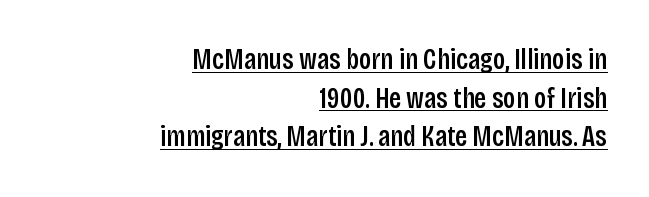
Q: Is the text italic (slanted)? A: No, it is upright.
Q: Is the typeface a serif or a sans-serif typeface? A: Sans-serif.
Q: Is the text underlined? A: Yes.
Q: How is the paragraph aligned? A: Right-aligned.
Q: Is the spacing between letters normal or unusually wide? A: Normal.
Q: Is the spacing between lines tight, normal or loose? A: Normal.
Q: Width (condensed, normal, or wide)? A: Condensed.
Q: Stroke contrast? A: Low.
Q: x-height? A: Large.
Q: Monospaced? A: No.
